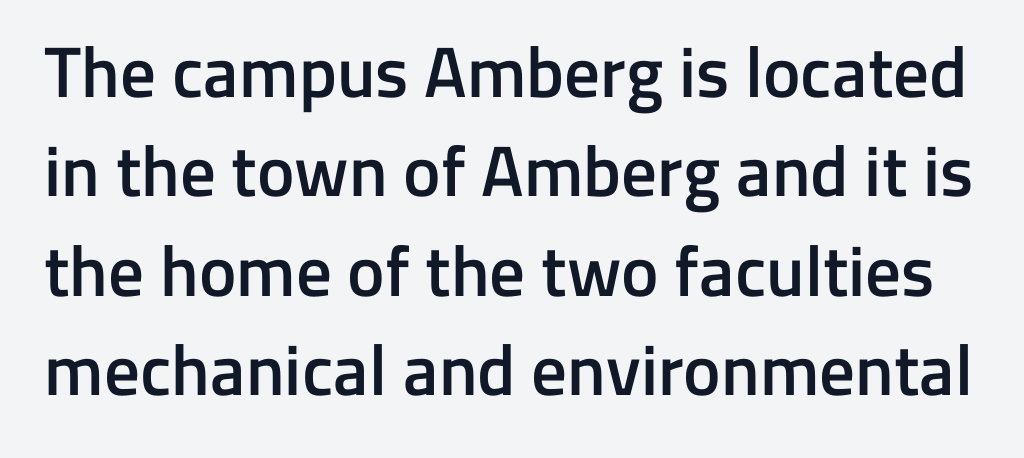
Q: Is the text bold? A: Semi-bold.
Q: Is the text italic (slanted)? A: No, it is upright.
Q: Is the typeface a serif or a sans-serif typeface? A: Sans-serif.
Q: Is the text underlined? A: No.
Q: Is the spacing between letters normal or unusually wide? A: Normal.
Q: Is the spacing between lines tight, normal or loose? A: Normal.
Q: Width (condensed, normal, or wide)? A: Normal.
Q: Stroke contrast? A: Low.
Q: x-height? A: Medium.
Q: Monospaced? A: No.
